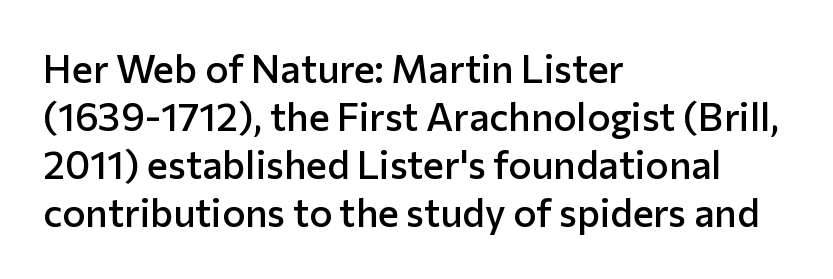
{"serif": "no", "italic": "no", "bold": "semi", "weight": "semibold", "width": "normal", "stroke_contrast": "low", "x_height": "medium", "monospaced": "no", "underline": "no", "align": "left", "line_spacing_ratio": 1.23, "letter_spacing": "normal", "letter_spacing_em": 0.0, "glyph_px": 39}
